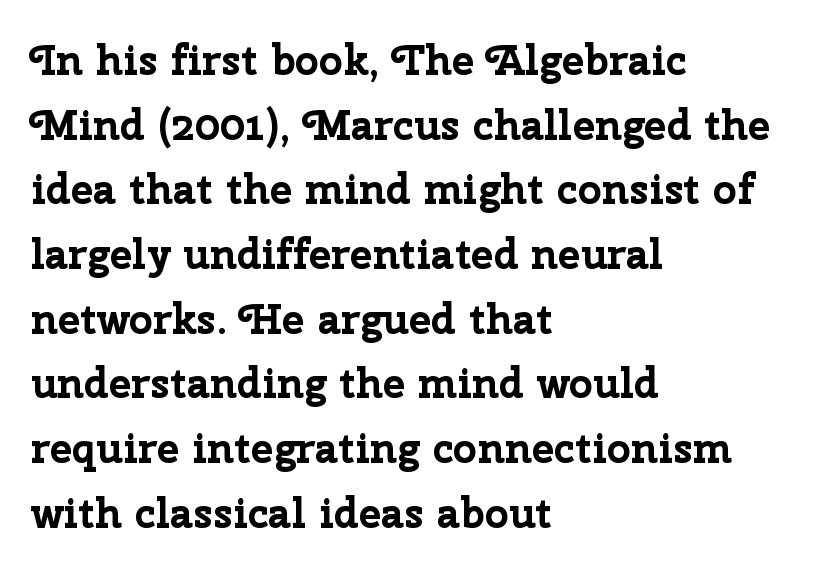
{"serif": "no", "italic": "no", "bold": "yes", "weight": "bold", "width": "normal", "stroke_contrast": "low", "x_height": "medium", "monospaced": "no", "underline": "no", "align": "left", "line_spacing": "normal", "line_spacing_ratio": 1.54, "letter_spacing": "normal", "letter_spacing_em": 0.0, "glyph_px": 42}
